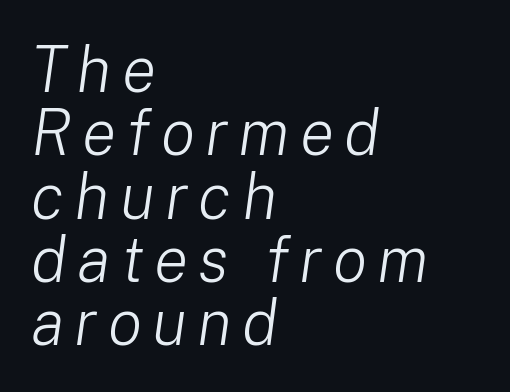
The image shows 64 px light type, italic (leaning right); set left-aligned, tight line spacing (0.99x), not underlined; low stroke contrast and a medium x-height.
